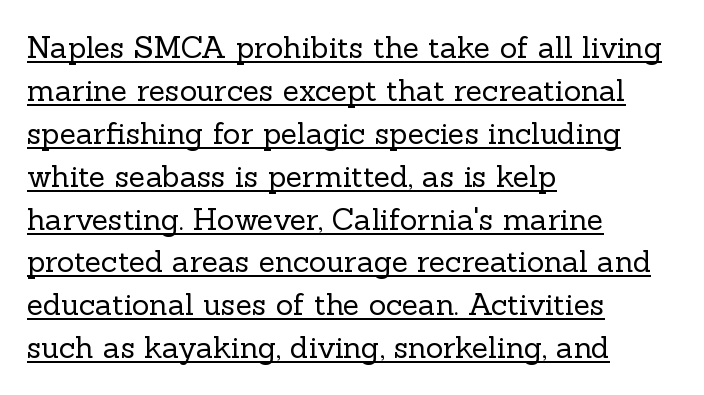
The image shows 30 px regular-weight serif type, upright; set left-aligned, normal line spacing (1.43x), normal letter spacing, underlined; a medium x-height.
